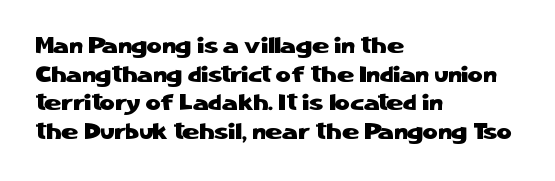
{"italic": "no", "underline": "no", "align": "left", "line_spacing": "normal", "line_spacing_ratio": 1.25, "letter_spacing": "normal", "letter_spacing_em": 0.0, "glyph_px": 23}
